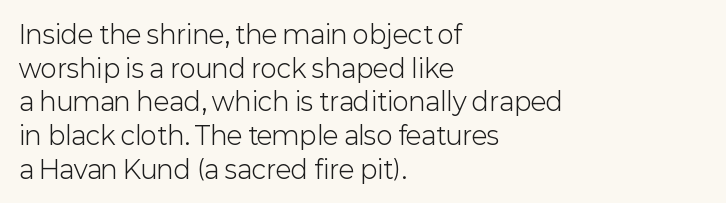
Q: Is the text bold? A: No.
Q: Is the text italic (slanted)? A: No, it is upright.
Q: Is the text underlined? A: No.
Q: How is the paragraph aligned? A: Left-aligned.
Q: Is the spacing between letters normal or unusually wide? A: Normal.
Q: Is the spacing between lines tight, normal or loose? A: Normal.
